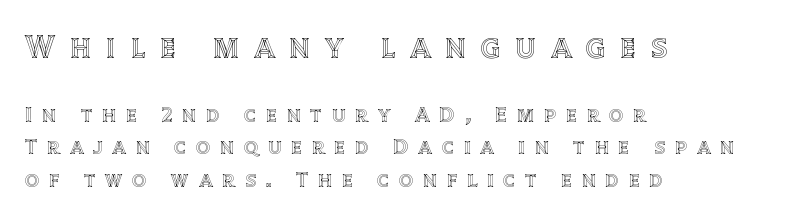
{"italic": "no", "width": "normal", "x_height": "large", "monospaced": "no", "underline": "no", "align": "left", "line_spacing": "normal", "line_spacing_ratio": 1.47, "letter_spacing": "wide", "letter_spacing_em": 0.45, "larger_block": "first", "size_ratio": 1.5, "glyph_px": 33}
